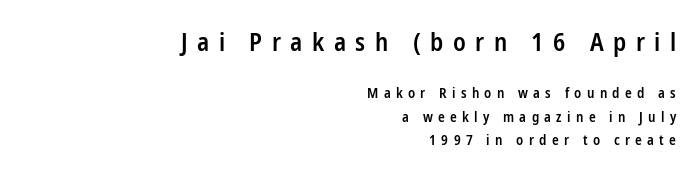
Students, this is semibold: more ink than regular, less than bold. Vertical spacing — default. No italicization has been applied; the sample stays upright. Where is the straight margin? On the right. Block one is the big one; block two sits smaller underneath.
